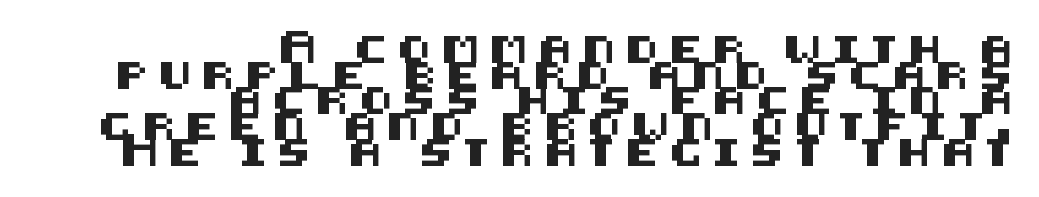
These lines stack with their right ends in a neat column. The space directly below the letters is spotless. In terms of letterspacing, this is a distinctly airy, spread setting. The lines are packed closely together with very little leading. Notice how the stems are strictly vertical — no italics here.
